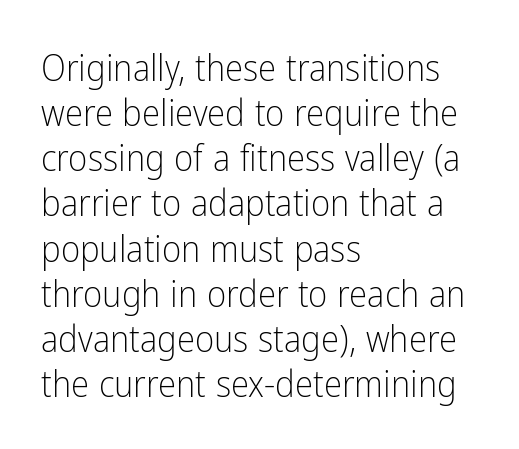
Q: Is the text bold? A: No.
Q: Is the text italic (slanted)? A: No, it is upright.
Q: Is the typeface a serif or a sans-serif typeface? A: Sans-serif.
Q: Is the text underlined? A: No.
Q: How is the paragraph aligned? A: Left-aligned.
Q: Is the spacing between letters normal or unusually wide? A: Normal.
Q: Width (condensed, normal, or wide)? A: Condensed.
Q: Stroke contrast? A: Low.
Q: x-height? A: Medium.
Q: Monospaced? A: No.
